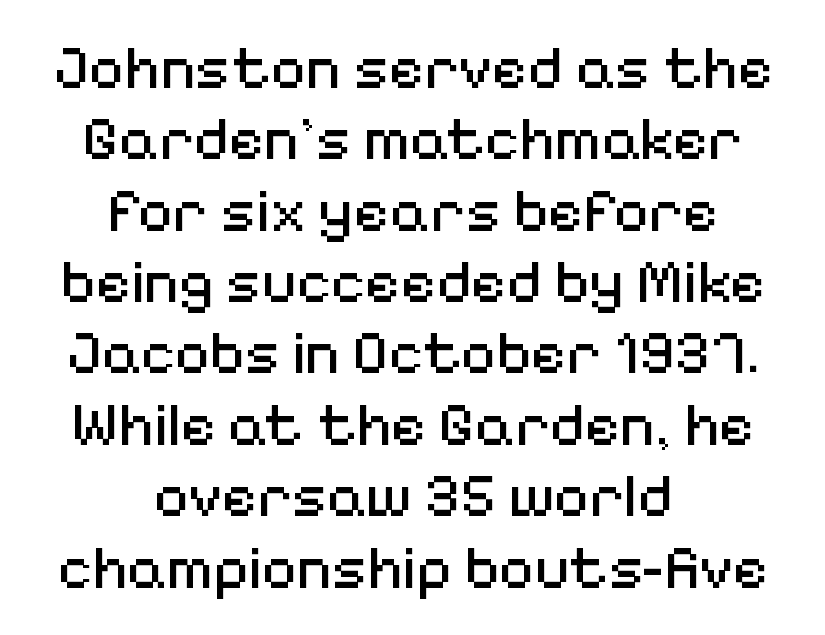
The image shows 61 px regular-weight sans-serif type, upright; set centered, line spacing 1.17x, normal letter spacing, not underlined; medium stroke contrast and a medium x-height.
